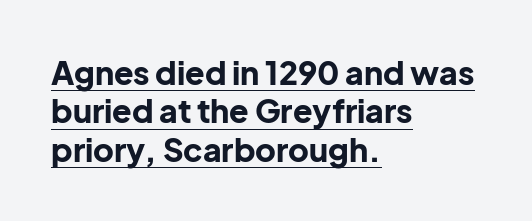
Q: Is the text bold? A: Yes.
Q: Is the text italic (slanted)? A: No, it is upright.
Q: Is the typeface a serif or a sans-serif typeface? A: Sans-serif.
Q: Is the text underlined? A: Yes.
Q: How is the paragraph aligned? A: Left-aligned.
Q: Is the spacing between letters normal or unusually wide? A: Normal.
Q: Width (condensed, normal, or wide)? A: Normal.
Q: Stroke contrast? A: Low.
Q: x-height? A: Medium.
Q: Monospaced? A: No.
